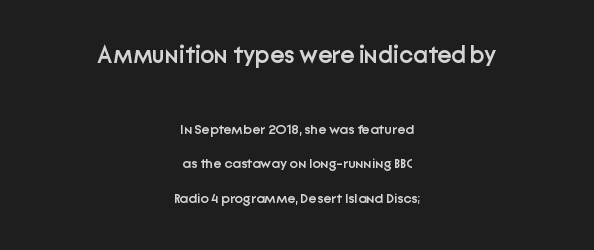
Descenders hang freely into open space. When letters stand straight like this, we call the style roman or upright. A somewhat darkened texture: the type is semibold rather than bold. This rendering uses center alignment, leaving both contours irregular but symmetric. Top chunk: large. Bottom chunk: small.
